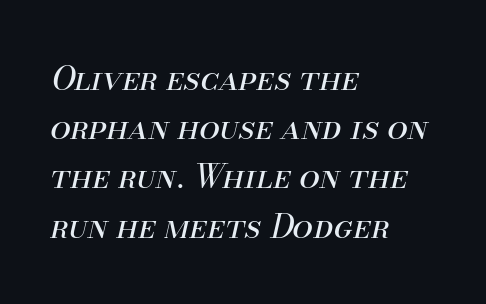
{"italic": "yes", "lean": "right", "slant_degrees": 13, "bold": "no", "weight": "regular", "width": "normal", "stroke_contrast": "medium", "x_height": "small", "monospaced": "no", "underline": "no", "align": "left", "line_spacing": "normal", "line_spacing_ratio": 1.49, "letter_spacing": "normal", "letter_spacing_em": 0.0, "glyph_px": 33}
